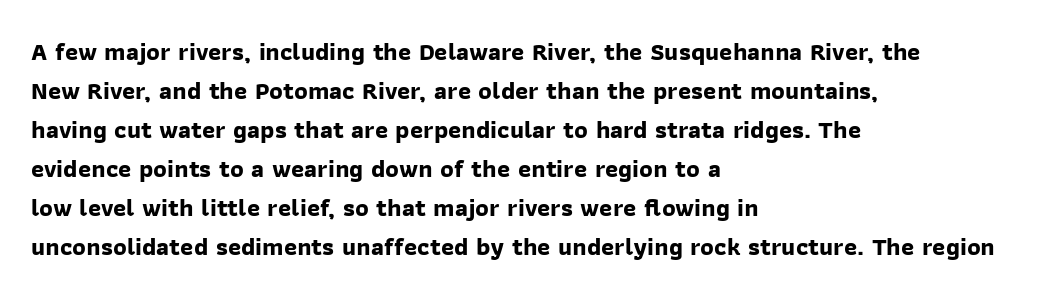
{"bold": "yes", "underline": "no", "align": "left", "line_spacing": "normal", "line_spacing_ratio": 1.56, "letter_spacing": "normal", "letter_spacing_em": 0.0, "glyph_px": 25}
